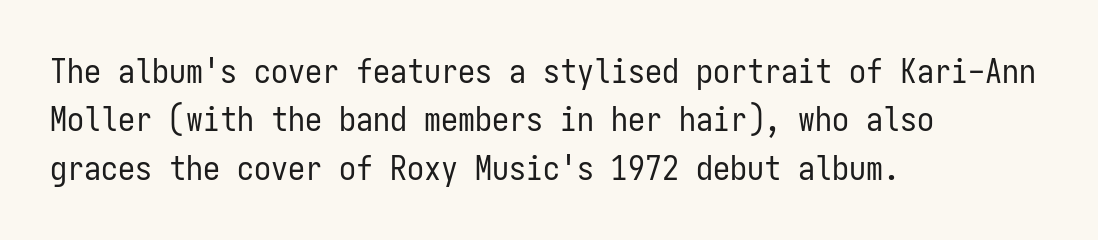
Q: Is the text bold? A: No.
Q: Is the text italic (slanted)? A: No, it is upright.
Q: Is the typeface a serif or a sans-serif typeface? A: Sans-serif.
Q: Is the text underlined? A: No.
Q: How is the paragraph aligned? A: Left-aligned.
Q: Is the spacing between letters normal or unusually wide? A: Normal.
Q: Is the spacing between lines tight, normal or loose? A: Normal.
Q: Width (condensed, normal, or wide)? A: Condensed.
Q: Stroke contrast? A: Low.
Q: x-height? A: Medium.
Q: Monospaced? A: Yes.
